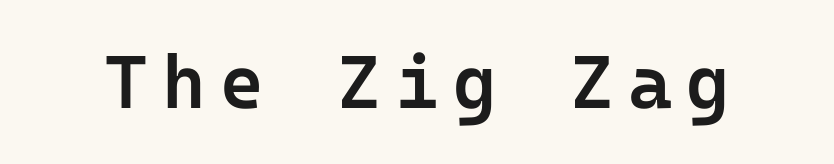
Tall strokes in this sample are plumb rather than angled. No feet cap the strokes, marking this as sans-serif type. Moderately thickened strokes mark this as semibold type. Only glyphs here, with clear space below each row.
